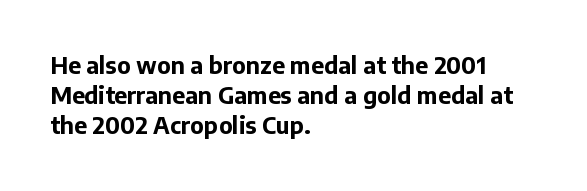
Q: Is the text bold? A: Yes.
Q: Is the text italic (slanted)? A: No, it is upright.
Q: Is the text underlined? A: No.
Q: How is the paragraph aligned? A: Left-aligned.
Q: Is the spacing between letters normal or unusually wide? A: Normal.
Q: Is the spacing between lines tight, normal or loose? A: Normal.
